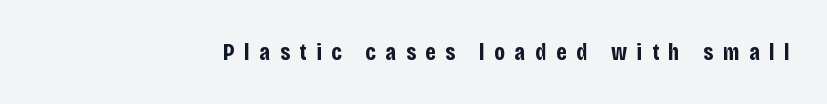
The rendering uses a bold face; every stroke is thick and dark. Between one letter and the next there's a generous, obvious gap. Characters remain perfectly vertical along every line. Type without underlining.
